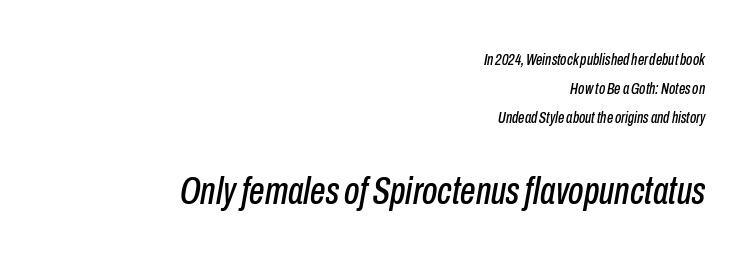
This is oblique type, the kind used for emphasis or titles. Looks like regular typesetting: each glyph gets only the width it needs. What stands out about the letter spacing? Nothing — it is the standard amount. Plain, unruled lines of type. These two chunks differ in scale, with the bottom chunk taking the larger measure. The paragraph shown leans on its right margin.
